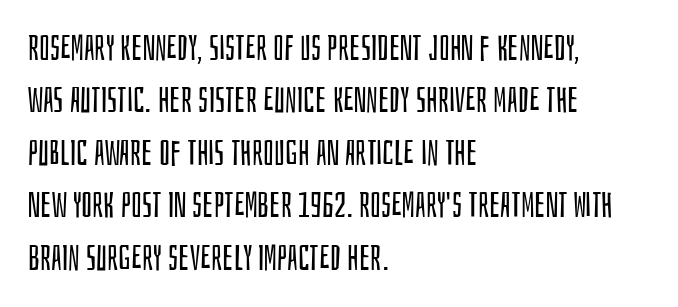
All the whitespace from short lines collects on the right. The rows are spaced the way most documents space them. Unbolded letterforms with no extra heft. Characters follow at the spacing the type designer built in. This rendering features lettering with no underline. Italic: no, the glyphs are upright roman.
